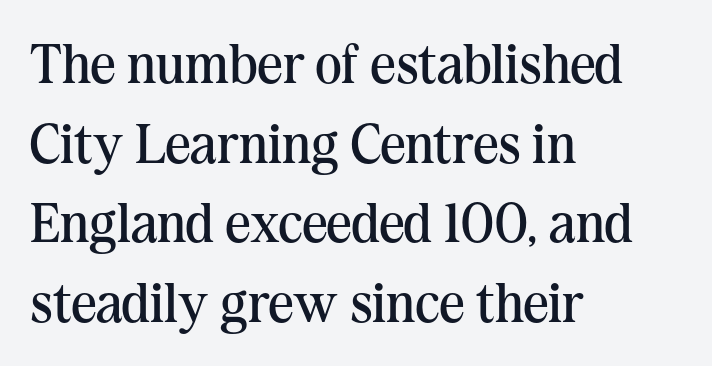
{"serif": "yes", "italic": "no", "bold": "no", "weight": "regular", "width": "normal", "stroke_contrast": "medium", "x_height": "medium", "monospaced": "no", "underline": "no", "align": "left", "line_spacing": "normal", "line_spacing_ratio": 1.42, "letter_spacing": "normal", "letter_spacing_em": 0.0, "glyph_px": 56}
